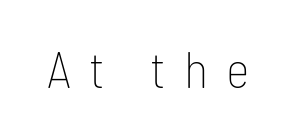
The image shows 51 px thin, condensed sans-serif type, upright; set unusually wide letter spacing (+0.35 em), not underlined; low stroke contrast and a medium x-height.
